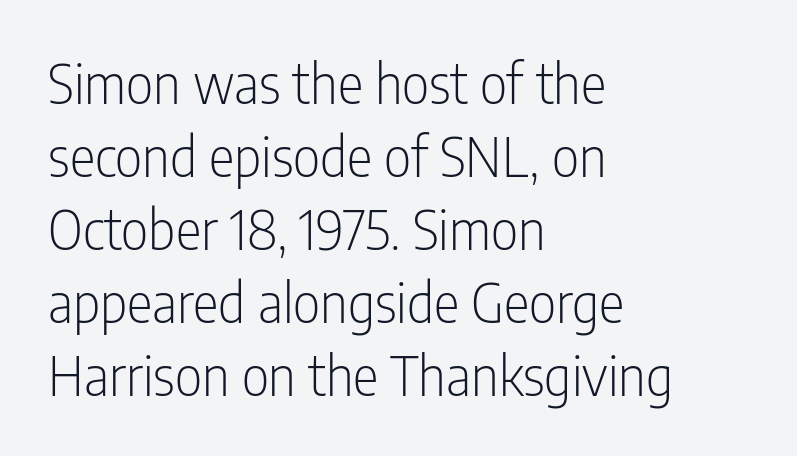
You could not count columns in this text — the font is proportionally spaced. Check the space under the baseline: it is left empty. The text block is weighted toward the left margin, trailing off unevenly rightward. Notice how the stems are strictly vertical — no italics here.
